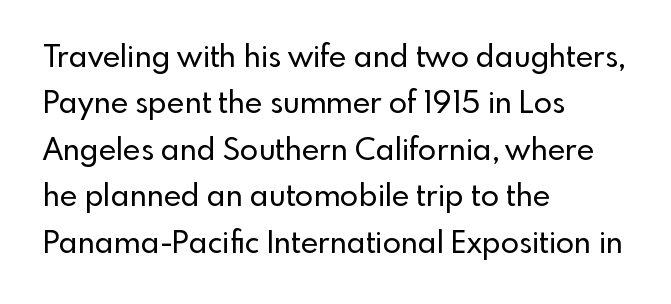
Q: Is the text italic (slanted)? A: No, it is upright.
Q: Is the typeface a serif or a sans-serif typeface? A: Sans-serif.
Q: Is the text underlined? A: No.
Q: How is the paragraph aligned? A: Left-aligned.
Q: Is the spacing between letters normal or unusually wide? A: Normal.
Q: Is the spacing between lines tight, normal or loose? A: Normal.
Q: Width (condensed, normal, or wide)? A: Normal.
Q: x-height? A: Small.
Q: Monospaced? A: No.
